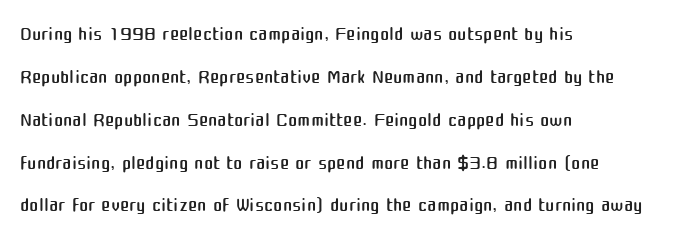
The image shows 28 px regular-weight sans-serif type, upright; set left-aligned, normal line spacing (1.53x), normal letter spacing, not underlined; medium stroke contrast and a medium x-height.
